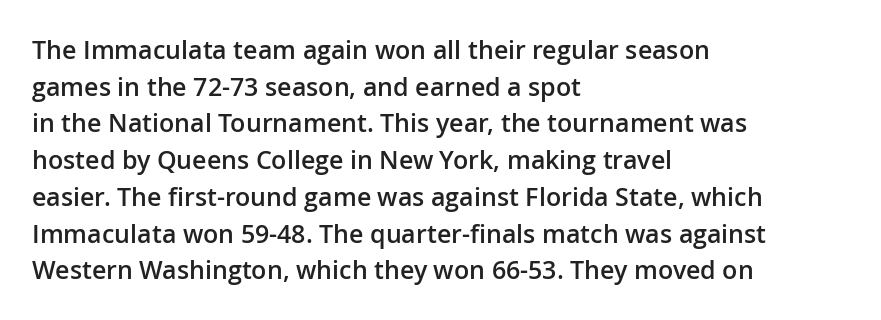
The gaps between neighbouring characters are ordinary and unremarkable. Clear beneath every line of the passage. The lettering holds an erect, upright posture throughout. Line starts are locked; line ends wander.
